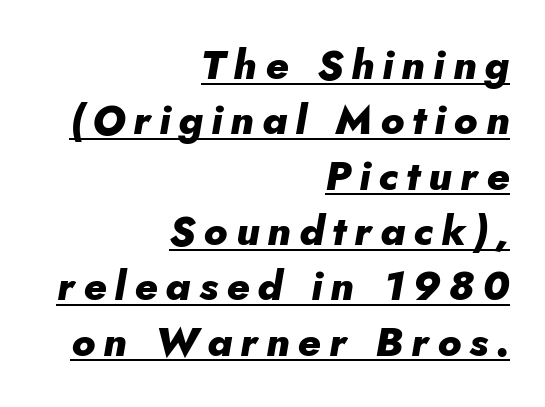
The image shows 41 px heavy type, italic (leaning right); set right-aligned, normal line spacing (1.35x), unusually wide letter spacing (+0.2 em), underlined; low stroke contrast and a small x-height.
